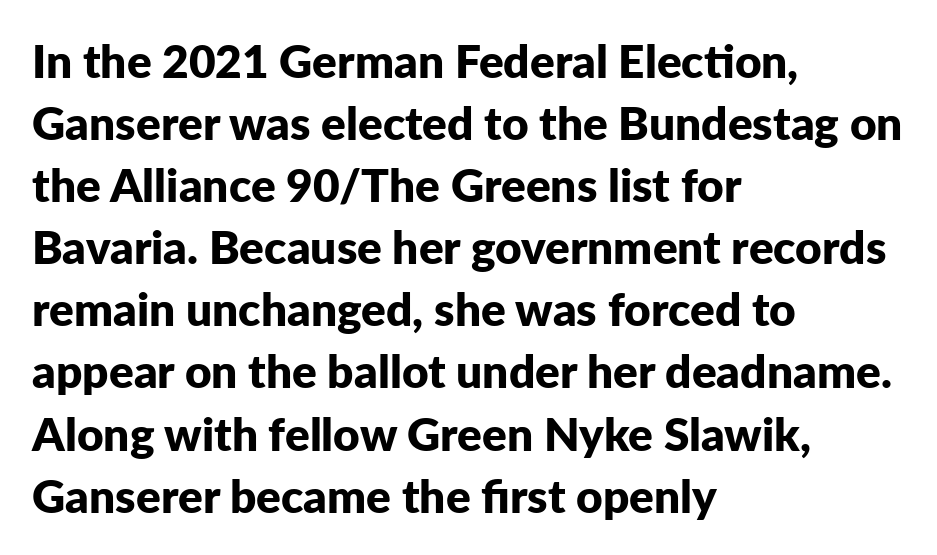
{"serif": "no", "italic": "no", "bold": "yes", "weight": "bold", "width": "normal", "stroke_contrast": "low", "x_height": "medium", "monospaced": "no", "underline": "no", "align": "left", "line_spacing": "normal", "line_spacing_ratio": 1.35, "letter_spacing": "normal", "letter_spacing_em": 0.0, "glyph_px": 46}
